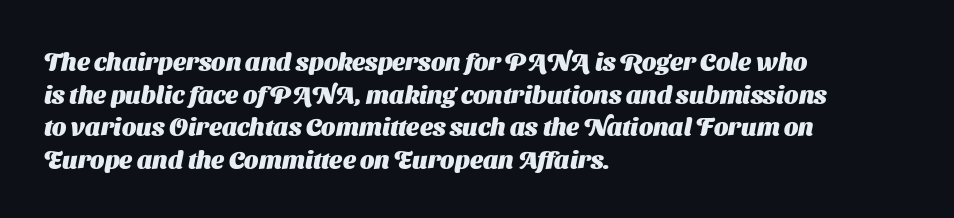
Q: Is the text bold? A: Yes.
Q: Is the text underlined? A: No.
Q: How is the paragraph aligned? A: Left-aligned.
Q: Is the spacing between letters normal or unusually wide? A: Normal.
Q: Is the spacing between lines tight, normal or loose? A: Normal.
